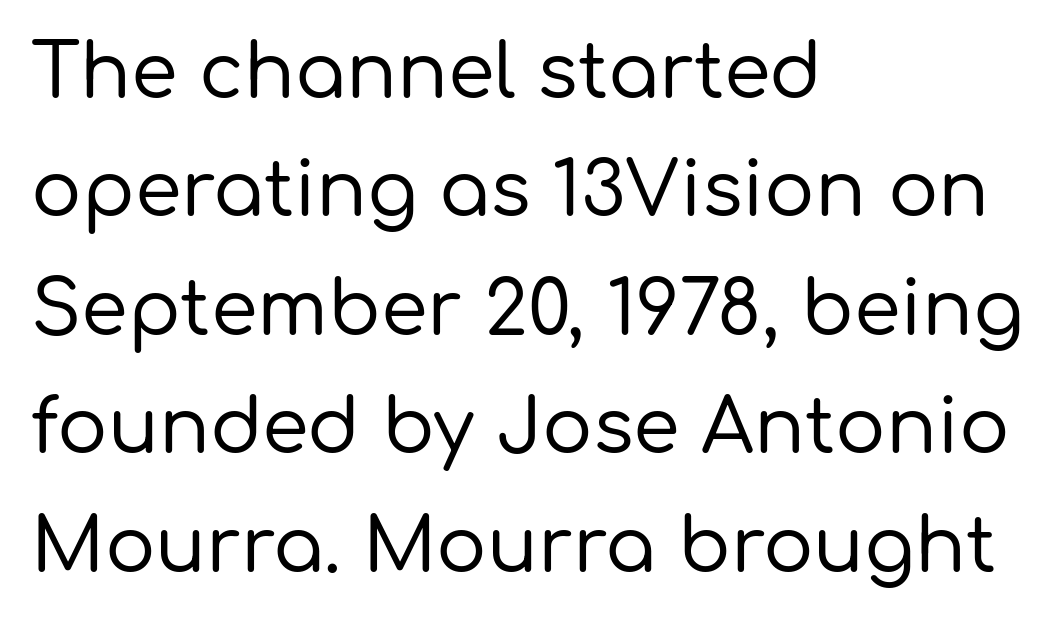
The image shows 75 px sans-serif type, upright; set left-aligned, normal line spacing (1.58x), normal letter spacing, not underlined; low stroke contrast and a medium x-height.
